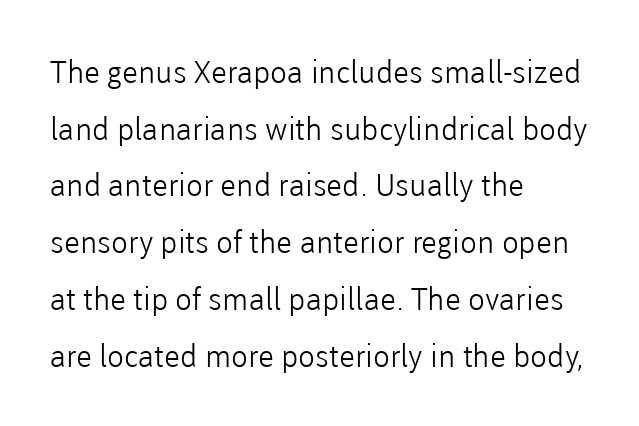
Descenders are the only things crossing below the line. Varying glyph widths throughout — classic text-font behaviour. One-word summary of the alignment: left. Italic? Not at all — the glyphs are vertical. The passage shown is typeset with a sans-serif family. The typesetting does not lean heavy: it is not bold.
